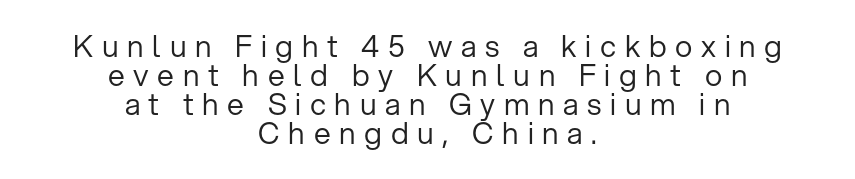
Nope, no serifs anywhere on these letters. The type is letterspaced generously, with wide tracking. The glyphs are unaccompanied by any horizontal stroke below them. Teacher's note: observe the equal gaps on both sides — that is centered alignment.
